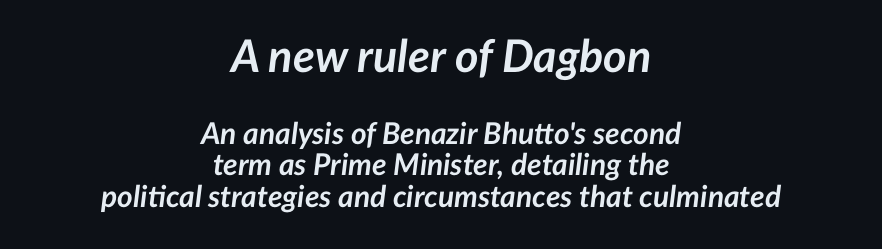
{"italic": "yes", "lean": "right", "slant_degrees": 7, "bold": "yes", "weight": "semibold", "width": "normal", "stroke_contrast": "low", "x_height": "medium", "monospaced": "no", "underline": "no", "align": "center", "line_spacing": "tight", "line_spacing_ratio": 1.06, "letter_spacing": "normal", "letter_spacing_em": 0.0, "larger_block": "first", "size_ratio": 1.5, "glyph_px": 45}
